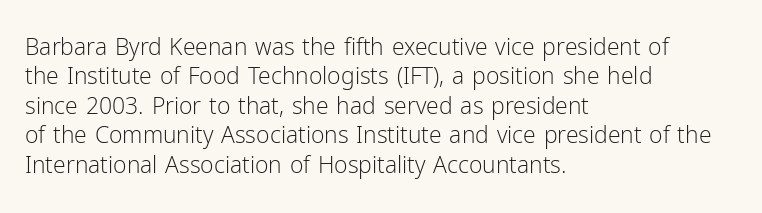
It's the straight-up-and-down kind of type. The face used here is rendered with its standard letterfit. The setting favours the left margin, as ordinary paragraphs usually do. This is not heavy type; no bold has been used. Interline gaps are of average width in this sample.
